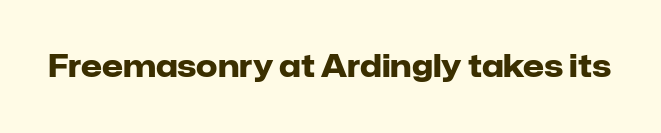
A typesetter would call this proportional, since set widths differ per character. Rule under the text: the space is simply empty. Nope, no serifs anywhere on these letters. Does the lettering tilt? It doesn't — this is upright. Spacing between characters is what you'd get straight out of the box. Emphasis by weight is at full strength: bold.
